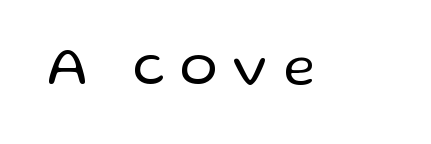
{"serif": "no", "italic": "no", "bold": "no", "weight": "regular", "width": "normal", "stroke_contrast": "low", "x_height": "medium", "monospaced": "no", "underline": "no", "letter_spacing": "wide", "letter_spacing_em": 0.29, "glyph_px": 55}
